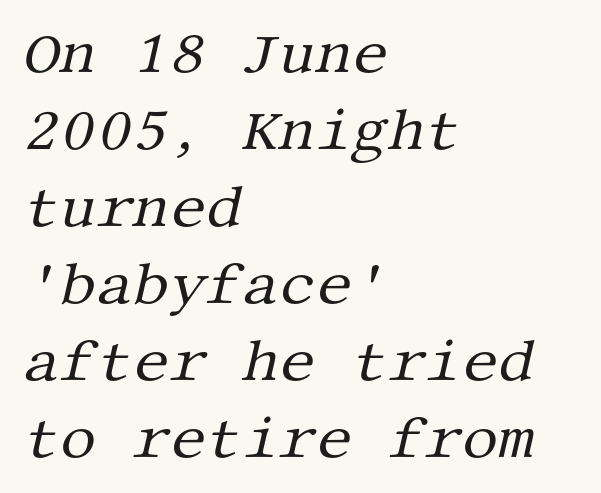
The image shows 57 px regular-weight serif type, italic (leaning right); set left-aligned, normal line spacing (1.35x), normal letter spacing, not underlined; medium stroke contrast and a large x-height.
